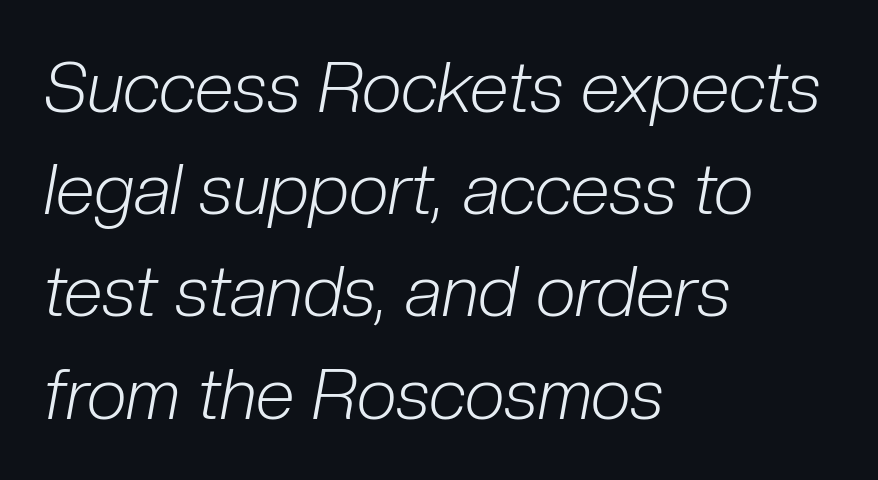
The gap between lines stays unmarked. The passage shown is typed in a proportional face where columns would drift. Visually the block forms a straight wall on the left and a jagged coastline on the right. A light-to-regular cut is what we see here. Students, observe: this is what conventionally led text looks like.
